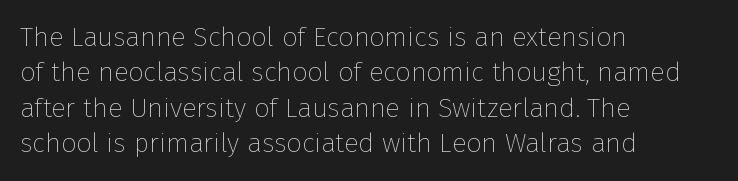
Line beginnings align vertically; line endings do not. The typography opts for an upright posture over an oblique one. Baseline-to-baseline distance is the conventional proportion of letter height. The characters are drawn with everyday or finer stroke widths. Here the glyphs are tracked normally, forming tight word shapes.
